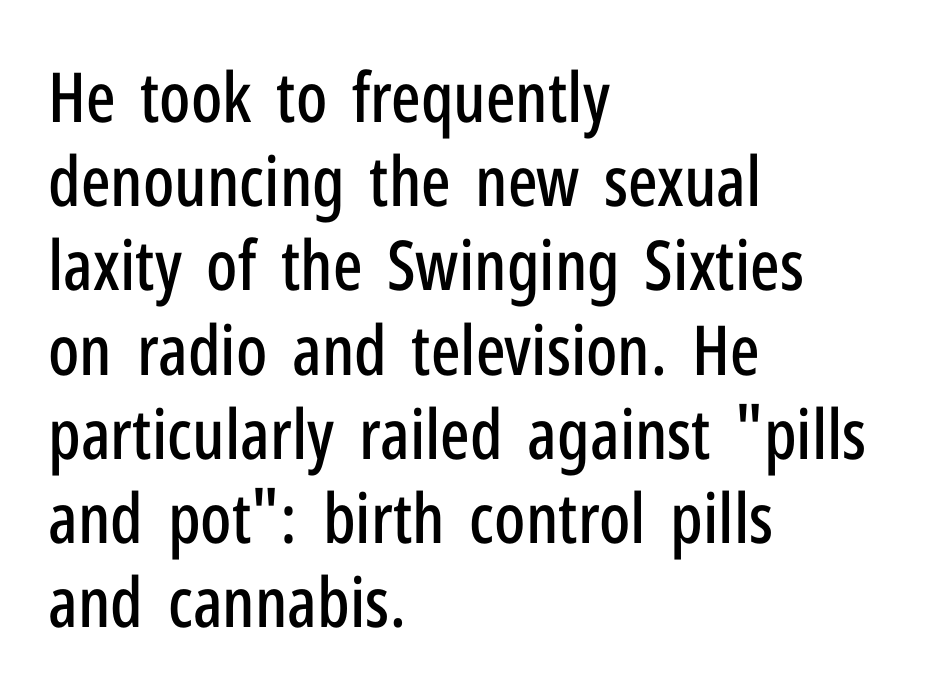
Q: Is the text italic (slanted)? A: No, it is upright.
Q: Is the typeface a serif or a sans-serif typeface? A: Sans-serif.
Q: Is the text underlined? A: No.
Q: How is the paragraph aligned? A: Left-aligned.
Q: Is the spacing between letters normal or unusually wide? A: Normal.
Q: Width (condensed, normal, or wide)? A: Condensed.
Q: Stroke contrast? A: Low.
Q: x-height? A: Medium.
Q: Monospaced? A: No.
